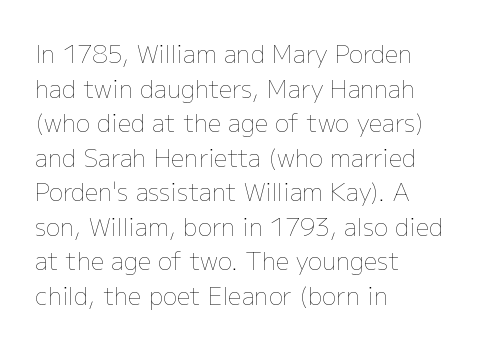
Regarding leading, the lines here are spaced in the standard way. The letters look calm and open, with moderate or lighter stems. Layout note: lines flush left. The rendering keeps characters at their native spacing. The lettering stays uniformly vertical, giving the passage a roman look. Underline: absent.
